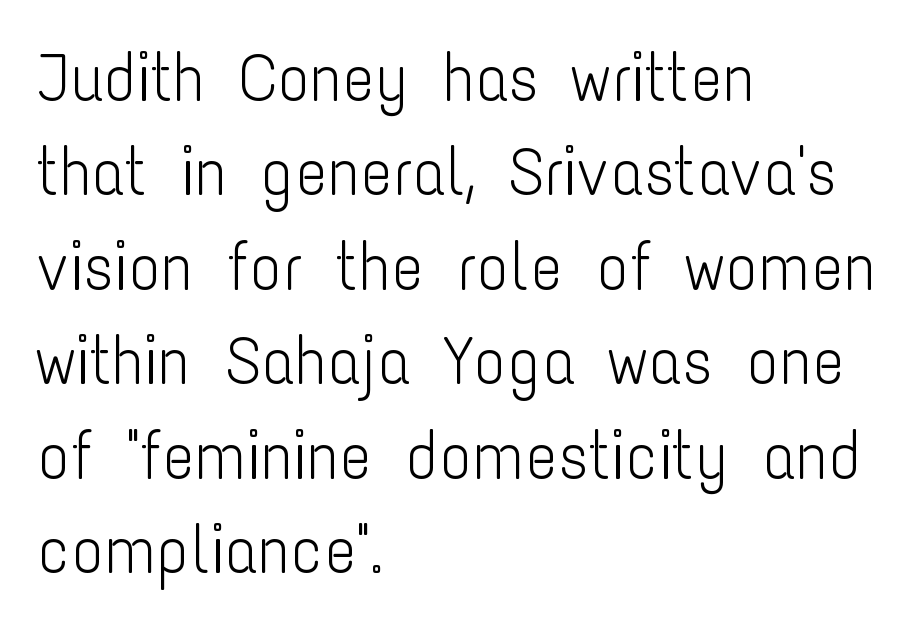
The image shows 67 px light, condensed sans-serif type, upright; set left-aligned, normal line spacing (1.41x), normal letter spacing, not underlined; low stroke contrast and a medium x-height.
